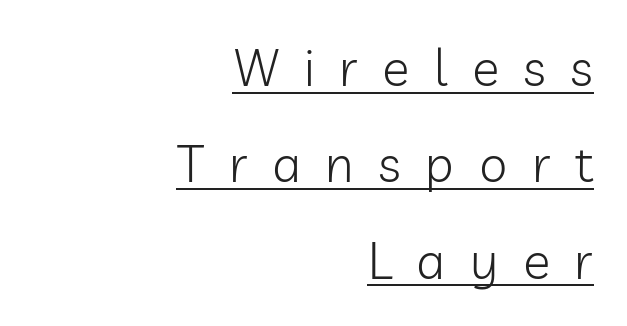
Q: Is the text bold? A: No.
Q: Is the text italic (slanted)? A: No, it is upright.
Q: Is the typeface a serif or a sans-serif typeface? A: Sans-serif.
Q: Is the text underlined? A: Yes.
Q: How is the paragraph aligned? A: Right-aligned.
Q: Is the spacing between letters normal or unusually wide? A: Unusually wide.
Q: Width (condensed, normal, or wide)? A: Normal.
Q: Stroke contrast? A: Low.
Q: x-height? A: Medium.
Q: Monospaced? A: No.
